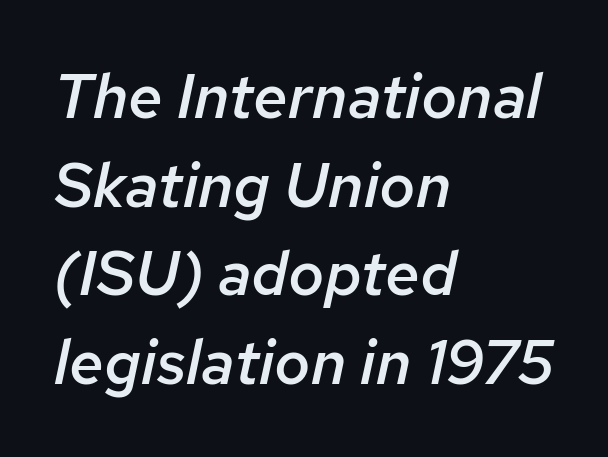
Q: Is the text bold? A: Semi-bold.
Q: Is the text italic (slanted)? A: Yes, it leans right by about 12 degrees.
Q: Is the text underlined? A: No.
Q: How is the paragraph aligned? A: Left-aligned.
Q: Is the spacing between letters normal or unusually wide? A: Normal.
Q: Is the spacing between lines tight, normal or loose? A: Normal.
Q: Width (condensed, normal, or wide)? A: Normal.
Q: Stroke contrast? A: Low.
Q: x-height? A: Medium.
Q: Monospaced? A: No.
